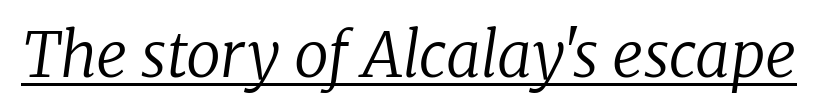
Q: Is the text bold? A: No.
Q: Is the text italic (slanted)? A: Yes, it leans right by about 8 degrees.
Q: Is the typeface a serif or a sans-serif typeface? A: Serif.
Q: Is the text underlined? A: Yes.
Q: Is the spacing between letters normal or unusually wide? A: Normal.
Q: Width (condensed, normal, or wide)? A: Normal.
Q: Stroke contrast? A: Low.
Q: x-height? A: Medium.
Q: Monospaced? A: No.
